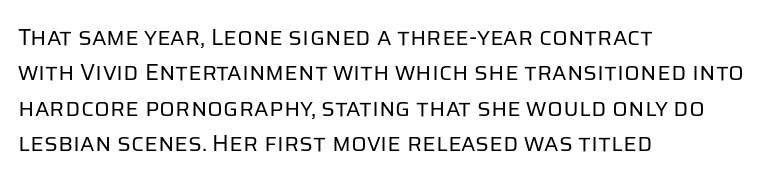
Q: Is the text bold? A: No.
Q: Is the text italic (slanted)? A: No, it is upright.
Q: Is the text underlined? A: No.
Q: How is the paragraph aligned? A: Left-aligned.
Q: Is the spacing between letters normal or unusually wide? A: Normal.
Q: Is the spacing between lines tight, normal or loose? A: Normal.
